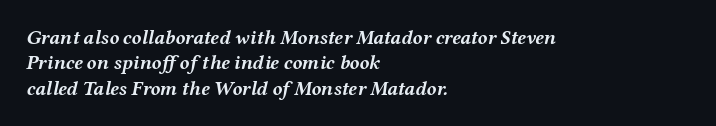
Words appear dense and cohesive because spacing is normal. Caption: bold face, heavy strokes. Quick note: italic. The passage is arranged the way most books set body copy — flush left. Leading matches the norm, producing a regular column.
